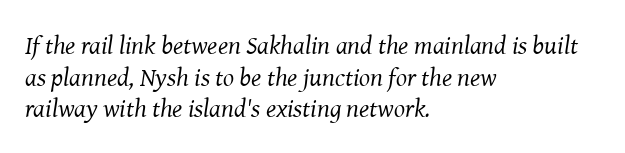
{"italic": "yes", "lean": "right", "slant_degrees": 8, "bold": "no", "underline": "no", "align": "left", "line_spacing_ratio": 1.22, "letter_spacing": "normal", "letter_spacing_em": 0.0, "glyph_px": 26}
